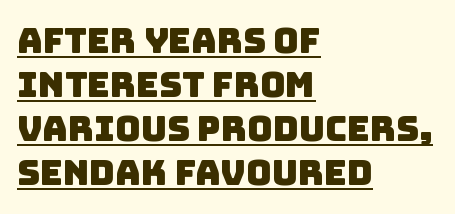
Where is the straight margin? On the left. Spacing verdict: proportional, widths tailored to each character. Horizontal bands of white between lines are of average thickness. Honestly, the letter spacing is just normal — you wouldn't notice it. Does the type have serifs? No, each stem ends abruptly.
